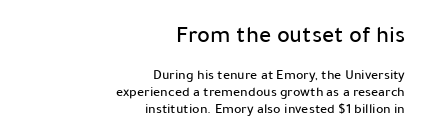
Q: Is the text italic (slanted)? A: No, it is upright.
Q: Is the text underlined? A: No.
Q: How is the paragraph aligned? A: Right-aligned.
Q: Is the spacing between letters normal or unusually wide? A: Normal.
Q: Which block of text is set in a larger size, the first (top) or the second (bottom)? A: The first (top) one.
